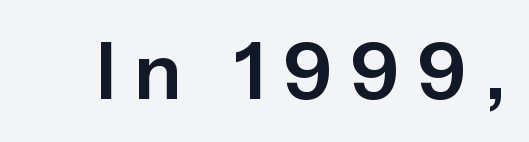
Q: Is the text italic (slanted)? A: No, it is upright.
Q: Is the typeface a serif or a sans-serif typeface? A: Sans-serif.
Q: Is the text underlined? A: No.
Q: Is the spacing between letters normal or unusually wide? A: Unusually wide.
Q: Width (condensed, normal, or wide)? A: Normal.
Q: Stroke contrast? A: Low.
Q: x-height? A: Medium.
Q: Monospaced? A: No.
